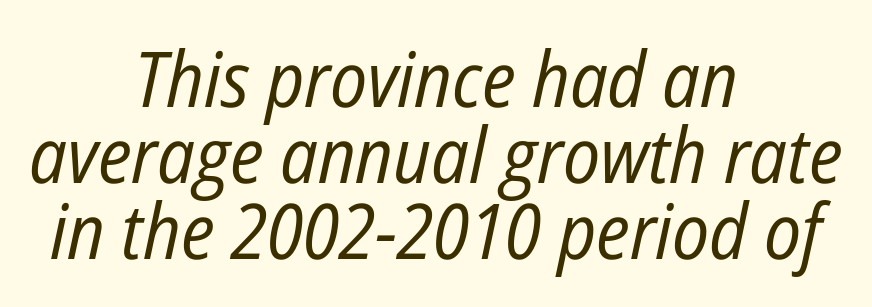
The image shows 77 px regular-weight, condensed type, italic (leaning right); set centered, tight line spacing (0.99x), normal letter spacing, not underlined; low stroke contrast and a medium x-height.
